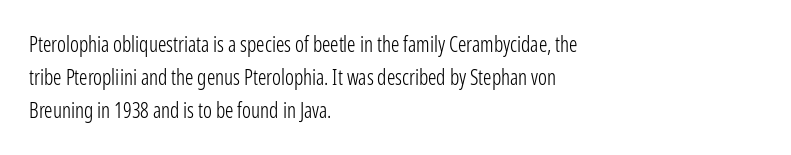
The image shows 21 px text type, upright; set left-aligned, normal line spacing (1.58x), normal letter spacing, not underlined.
